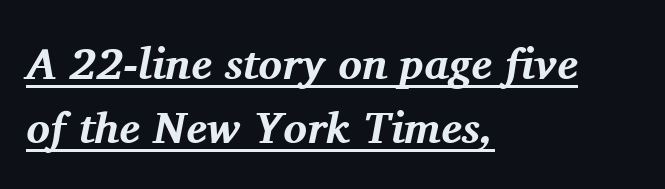
The image shows 44 px bold serif type, italic (leaning right); set left-aligned, normal line spacing (1.45x), normal letter spacing, underlined; medium stroke contrast and a medium x-height.
